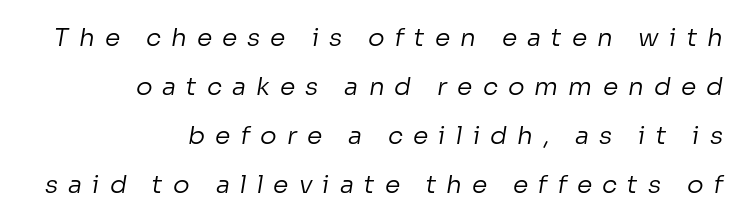
{"bold": "no", "underline": "no", "align": "right", "line_spacing": "loose", "line_spacing_ratio": 1.96, "letter_spacing": "wide", "letter_spacing_em": 0.4, "glyph_px": 25}
